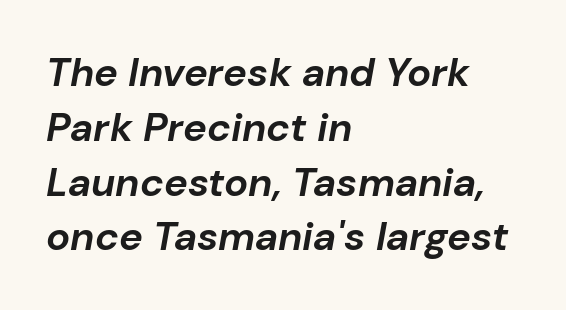
The image shows 40 px bold type, italic (leaning right); set left-aligned, normal line spacing (1.37x), normal letter spacing, not underlined; low stroke contrast and a medium x-height.
